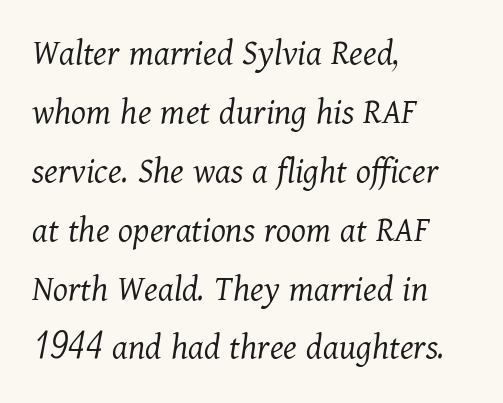
Q: Is the text bold? A: No.
Q: Is the text italic (slanted)? A: Yes, it leans right by about 11 degrees.
Q: Is the typeface a serif or a sans-serif typeface? A: Serif.
Q: Is the text underlined? A: No.
Q: How is the paragraph aligned? A: Left-aligned.
Q: Is the spacing between letters normal or unusually wide? A: Normal.
Q: Is the spacing between lines tight, normal or loose? A: Normal.
Q: Width (condensed, normal, or wide)? A: Normal.
Q: Stroke contrast? A: Medium.
Q: x-height? A: Medium.
Q: Monospaced? A: No.
